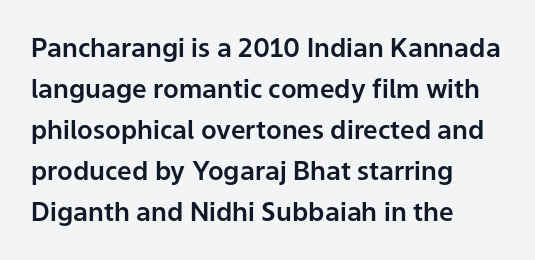
Descenders hang freely into open space. The font's upright variant was chosen for this text. Alignment: flush left. Leading: standard. The letterforms sit shoulder to shoulder at normal distance.
